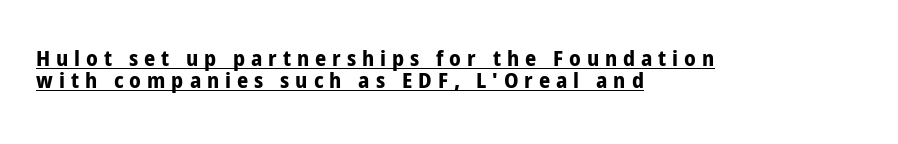
The image shows 22 px bold type, upright; set left-aligned, tight line spacing (1.01x), unusually wide letter spacing (+0.27 em), underlined.
